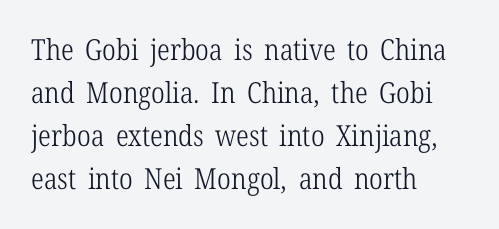
{"serif": "yes", "italic": "no", "bold": "no", "weight": "light", "width": "condensed", "stroke_contrast": "low", "x_height": "medium", "monospaced": "no", "underline": "no", "align": "left", "line_spacing": "normal", "line_spacing_ratio": 1.48, "letter_spacing": "normal", "letter_spacing_em": 0.0, "glyph_px": 29}
